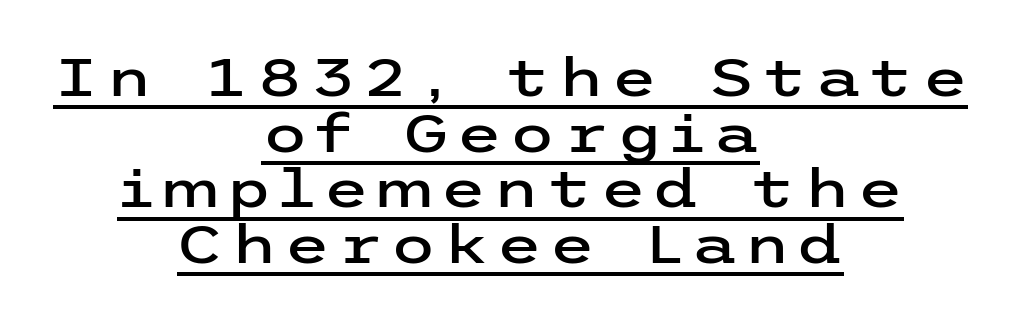
It's the straight-up-and-down kind of type. Typographically, this falls in the sans-serif category. Every row of glyphs is offset so its center matches the block's center. Every word sits above its own underline. Vertical spacing — tight.
